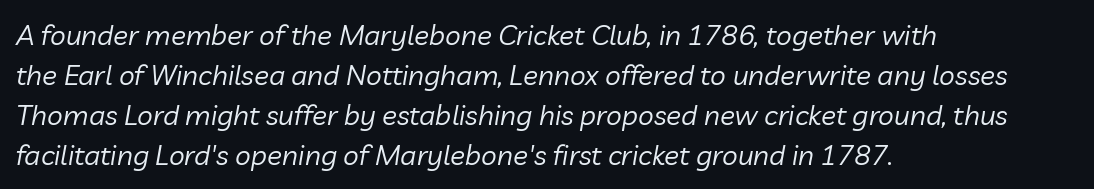
Q: Is the text bold? A: No.
Q: Is the text italic (slanted)? A: Yes, it leans right by about 10 degrees.
Q: Is the text underlined? A: No.
Q: How is the paragraph aligned? A: Left-aligned.
Q: Is the spacing between letters normal or unusually wide? A: Normal.
Q: Is the spacing between lines tight, normal or loose? A: Normal.
Q: Width (condensed, normal, or wide)? A: Normal.
Q: Stroke contrast? A: Low.
Q: x-height? A: Medium.
Q: Monospaced? A: No.
